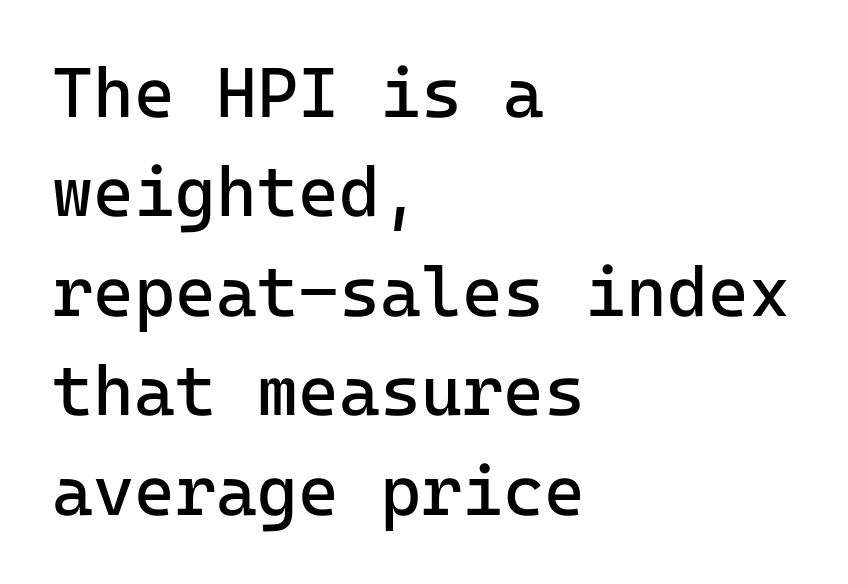
{"serif": "no", "italic": "no", "bold": "no", "weight": "regular", "width": "normal", "stroke_contrast": "low", "x_height": "medium", "underline": "no", "align": "left", "line_spacing": "normal", "line_spacing_ratio": 1.42, "letter_spacing": "normal", "letter_spacing_em": 0.0, "glyph_px": 70}
